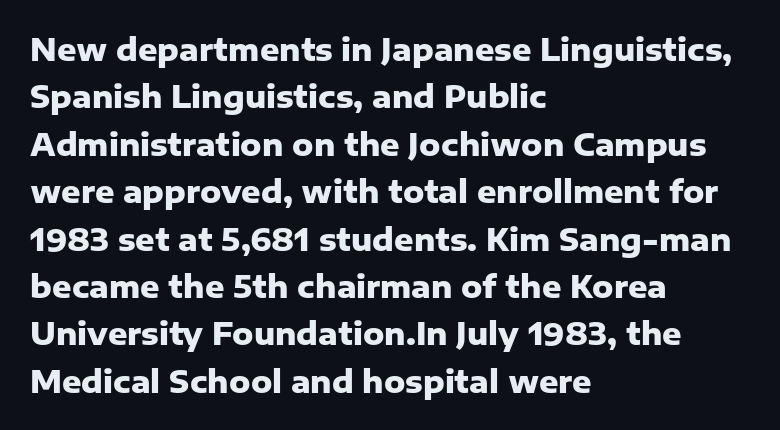
{"serif": "no", "italic": "no", "bold": "yes", "weight": "heavy", "width": "normal", "stroke_contrast": "low", "x_height": "medium", "monospaced": "no", "underline": "no", "align": "left", "line_spacing": "normal", "line_spacing_ratio": 1.58, "letter_spacing": "normal", "letter_spacing_em": 0.0, "glyph_px": 30}
